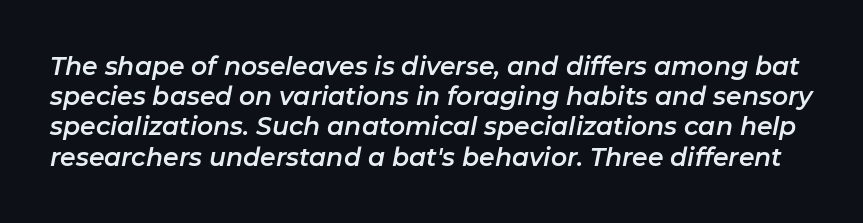
How are the letters spaced? Ordinarily, with no added tracking. Style check: oblique. The space beneath each line is pristine and unruled.
